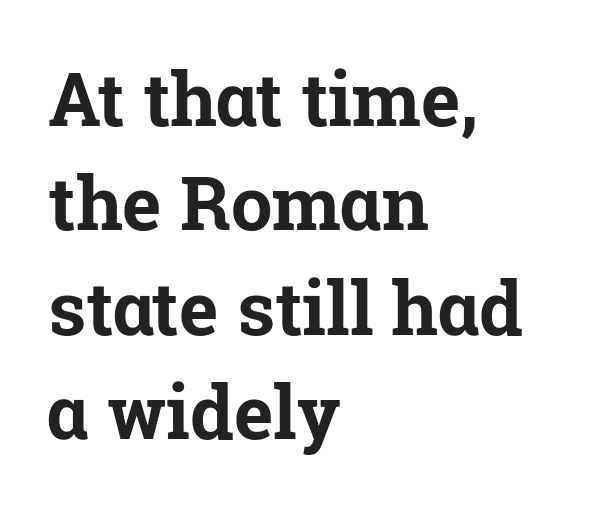
{"serif": "yes", "italic": "no", "bold": "yes", "weight": "bold", "width": "normal", "stroke_contrast": "low", "x_height": "medium", "monospaced": "no", "underline": "no", "align": "left", "line_spacing": "normal", "line_spacing_ratio": 1.41, "letter_spacing": "normal", "letter_spacing_em": 0.0, "glyph_px": 74}
